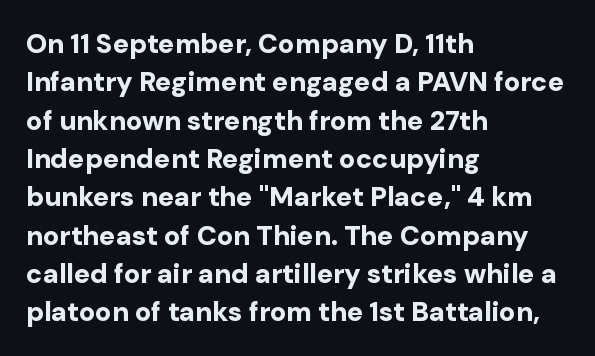
Q: Is the text bold? A: Yes.
Q: Is the text italic (slanted)? A: No, it is upright.
Q: Is the text underlined? A: No.
Q: How is the paragraph aligned? A: Left-aligned.
Q: Is the spacing between letters normal or unusually wide? A: Normal.
Q: Is the spacing between lines tight, normal or loose? A: Normal.
